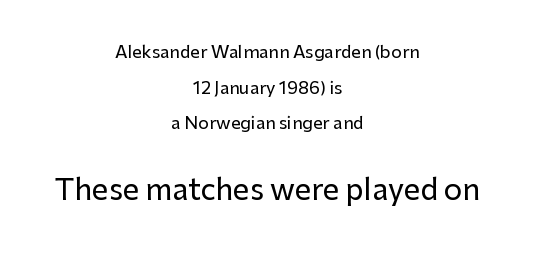
Q: Is the text italic (slanted)? A: No, it is upright.
Q: Is the typeface a serif or a sans-serif typeface? A: Sans-serif.
Q: Is the text underlined? A: No.
Q: How is the paragraph aligned? A: Centered.
Q: Is the spacing between letters normal or unusually wide? A: Normal.
Q: Is the spacing between lines tight, normal or loose? A: Loose.
Q: Which block of text is set in a larger size, the first (top) or the second (bottom)? A: The second (bottom) one.
Q: Width (condensed, normal, or wide)? A: Normal.
Q: Stroke contrast? A: Low.
Q: x-height? A: Medium.
Q: Monospaced? A: No.
